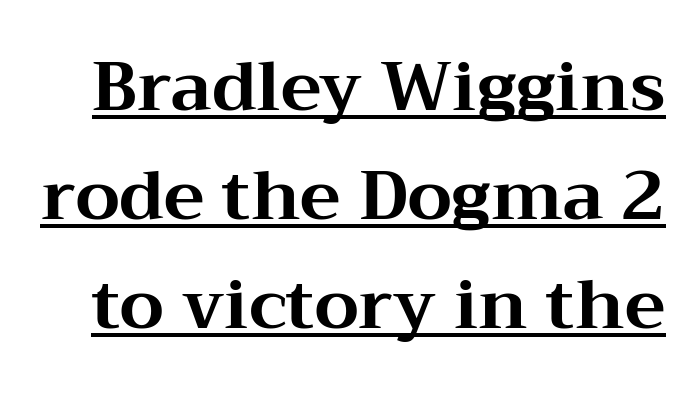
Q: Is the text bold? A: Yes.
Q: Is the text italic (slanted)? A: No, it is upright.
Q: Is the typeface a serif or a sans-serif typeface? A: Serif.
Q: Is the text underlined? A: Yes.
Q: Is the spacing between letters normal or unusually wide? A: Normal.
Q: Is the spacing between lines tight, normal or loose? A: Normal.
Q: Width (condensed, normal, or wide)? A: Wide.
Q: Stroke contrast? A: Medium.
Q: x-height? A: Medium.
Q: Monospaced? A: No.
